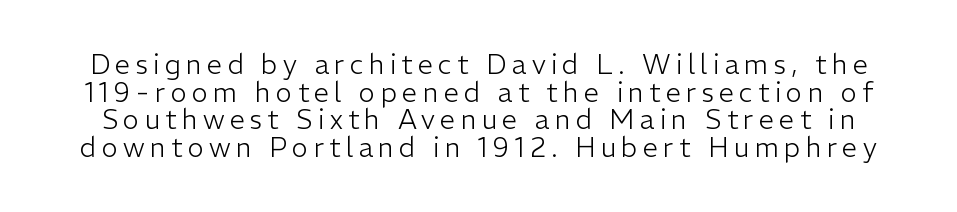
Q: Is the text bold? A: No.
Q: Is the text italic (slanted)? A: No, it is upright.
Q: Is the text underlined? A: No.
Q: Is the spacing between letters normal or unusually wide? A: Unusually wide.
Q: Is the spacing between lines tight, normal or loose? A: Tight.
